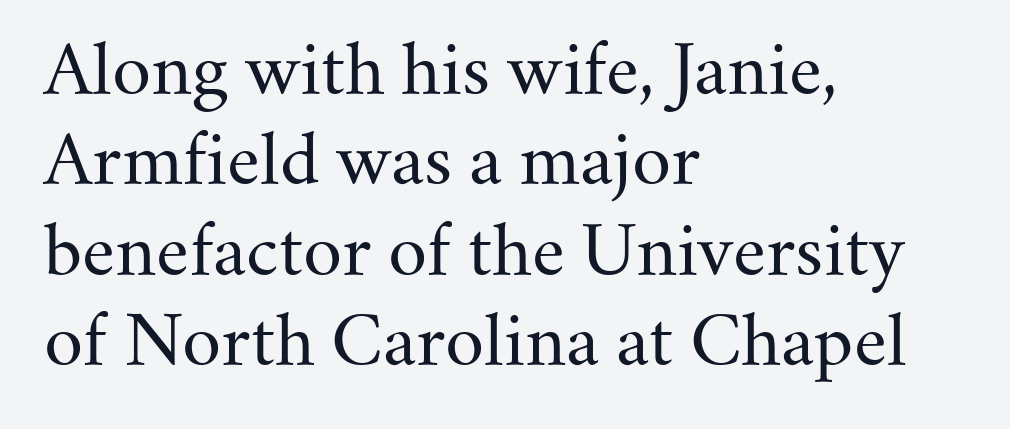
The image shows 68 px regular-weight serif type, upright; set left-aligned, normal line spacing (1.33x), normal letter spacing, not underlined; medium stroke contrast and a small x-height.
